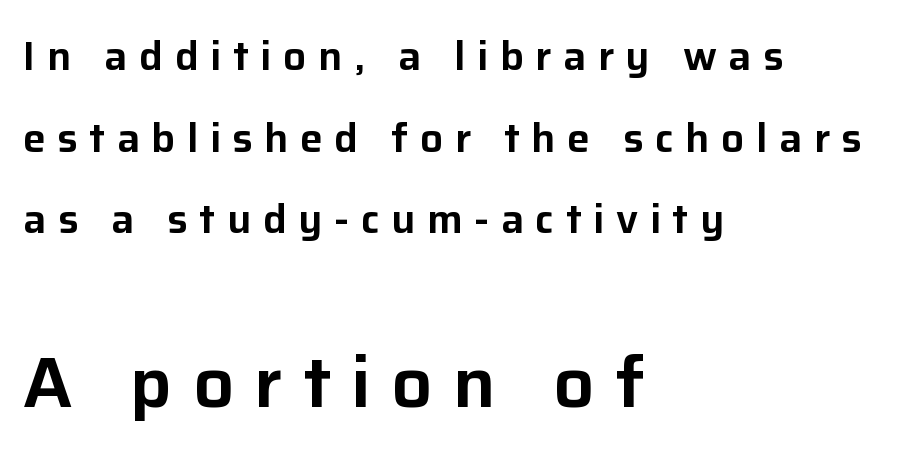
{"serif": "no", "italic": "no", "width": "normal", "stroke_contrast": "low", "x_height": "medium", "monospaced": "no", "underline": "no", "align": "left", "line_spacing": "loose", "line_spacing_ratio": 1.99, "letter_spacing": "wide", "letter_spacing_em": 0.28, "larger_block": "second", "size_ratio": 1.76, "glyph_px": 72}
